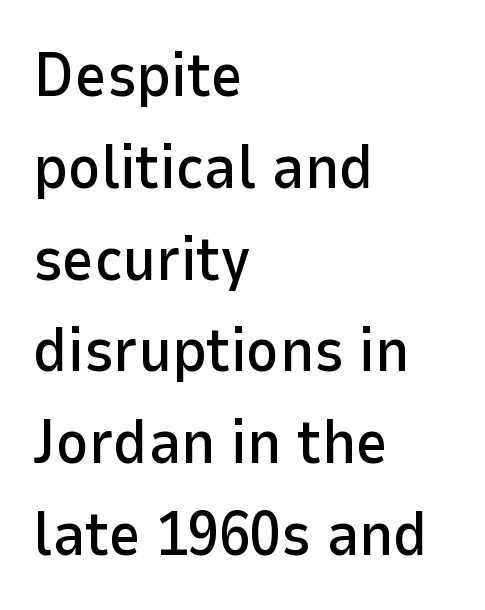
Q: Is the text italic (slanted)? A: No, it is upright.
Q: Is the typeface a serif or a sans-serif typeface? A: Sans-serif.
Q: Is the text underlined? A: No.
Q: How is the paragraph aligned? A: Left-aligned.
Q: Is the spacing between letters normal or unusually wide? A: Normal.
Q: Is the spacing between lines tight, normal or loose? A: Normal.
Q: Width (condensed, normal, or wide)? A: Normal.
Q: Stroke contrast? A: Low.
Q: x-height? A: Medium.
Q: Monospaced? A: No.
